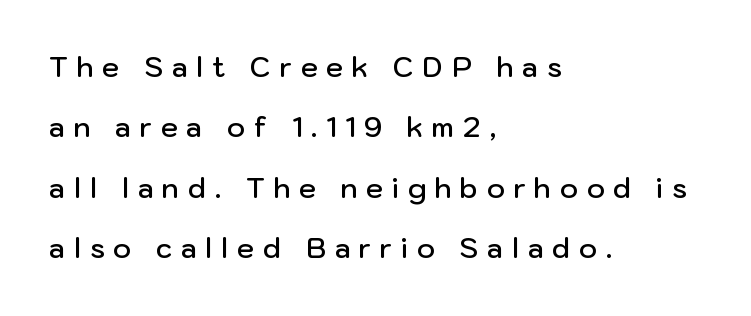
{"italic": "no", "bold": "semi", "underline": "no", "align": "left", "line_spacing": "loose", "line_spacing_ratio": 2.24, "letter_spacing": "wide", "letter_spacing_em": 0.33, "glyph_px": 27}
